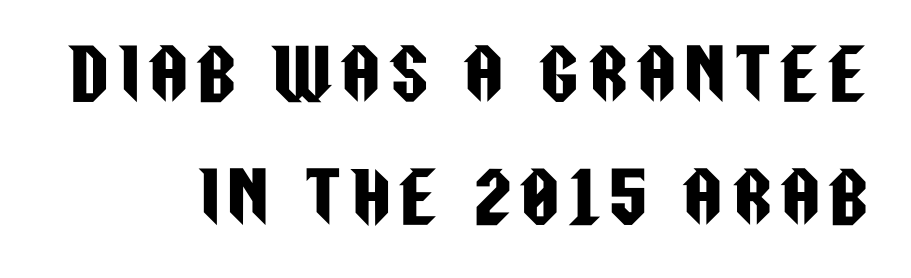
Q: Is the text italic (slanted)? A: No, it is upright.
Q: Is the typeface a serif or a sans-serif typeface? A: Sans-serif.
Q: Is the text underlined? A: No.
Q: Width (condensed, normal, or wide)? A: Condensed.
Q: Stroke contrast? A: Low.
Q: x-height? A: Large.
Q: Monospaced? A: No.
